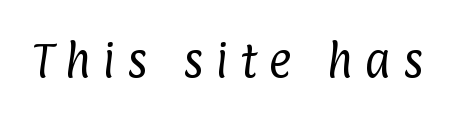
The image shows 39 px regular-weight, condensed sans-serif type; set unusually wide letter spacing (+0.3 em), not underlined; low stroke contrast and a medium x-height.
